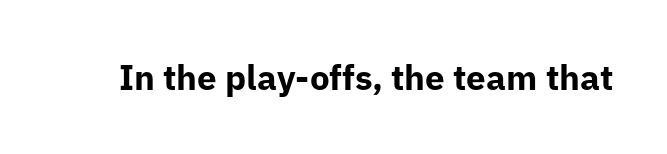
Q: Is the text bold? A: Yes.
Q: Is the text italic (slanted)? A: No, it is upright.
Q: Is the typeface a serif or a sans-serif typeface? A: Sans-serif.
Q: Is the text underlined? A: No.
Q: Is the spacing between letters normal or unusually wide? A: Normal.
Q: Width (condensed, normal, or wide)? A: Normal.
Q: Stroke contrast? A: Low.
Q: x-height? A: Medium.
Q: Monospaced? A: No.
